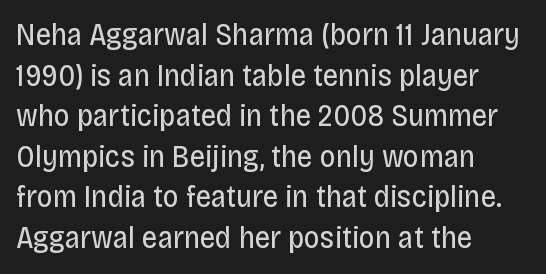
{"serif": "no", "italic": "no", "bold": "no", "weight": "regular", "width": "condensed", "stroke_contrast": "low", "x_height": "large", "monospaced": "no", "underline": "no", "align": "left", "line_spacing": "normal", "line_spacing_ratio": 1.31, "letter_spacing": "normal", "letter_spacing_em": 0.0, "glyph_px": 31}
